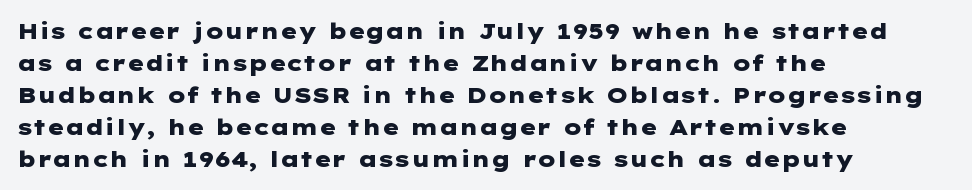
The image shows 22 px bold type, upright; set left-aligned, normal line spacing (1.45x), normal letter spacing, not underlined.
